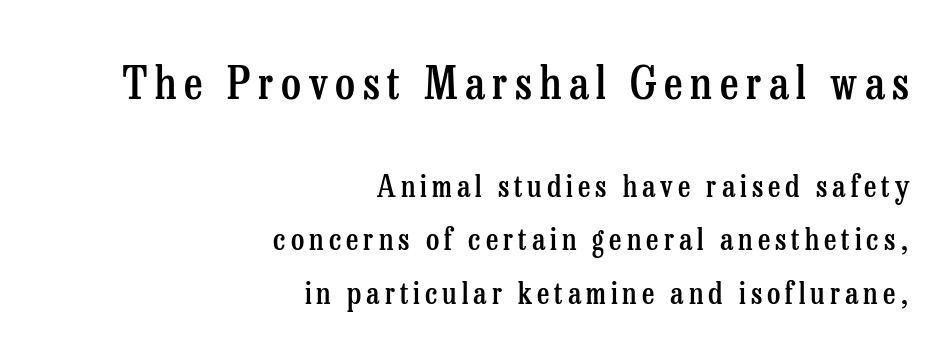
The image shows 45 px semibold, condensed serif type, upright; set right-aligned, line spacing 1.79x, not underlined; the first (top) block is 1.5x larger; low stroke contrast and a medium x-height.
